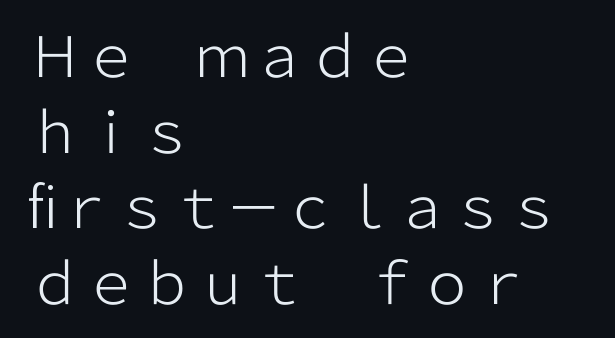
You could call the tracking neutral — neither tight nor loose. Is the stroke heavy? The answer is a plain regular-or-lighter. Words float on clear page, feet unadorned. The leading is moderate, giving the passage an even texture. This sample has the flowing, uneven cadence of proportional lettering.
